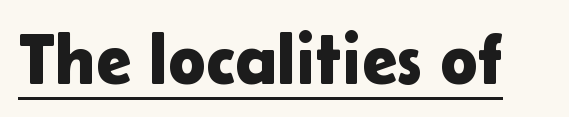
The rendering shows plain stroke endings on the letterforms — a sans-serif design. These lines are rendered in a variable-pitch font. Has an underline been added? It has. Honestly, the letter spacing is just normal — you wouldn't notice it. Rendered with straight, roman letterforms.
